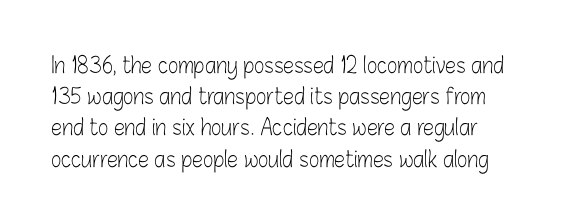
{"italic": "no", "bold": "no", "underline": "no", "line_spacing": "normal", "line_spacing_ratio": 1.42, "letter_spacing": "normal", "letter_spacing_em": 0.0, "glyph_px": 22}
